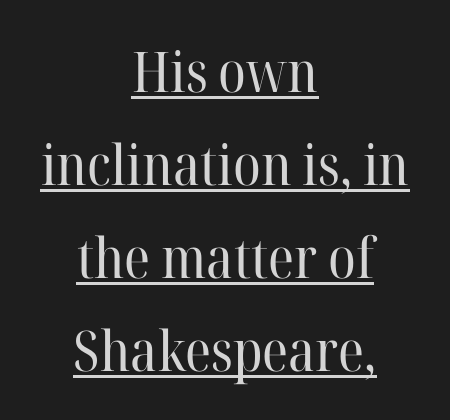
{"serif": "yes", "italic": "no", "bold": "no", "weight": "regular", "width": "normal", "stroke_contrast": "high", "x_height": "medium", "monospaced": "no", "underline": "yes", "align": "center", "line_spacing": "normal", "line_spacing_ratio": 1.66, "letter_spacing": "normal", "letter_spacing_em": 0.0, "glyph_px": 56}
